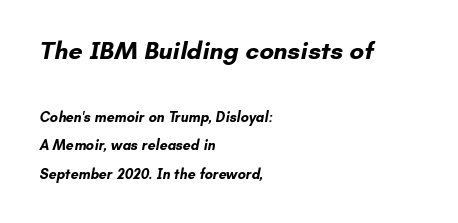
The characters look thick and weighty, a clear bold. Check the space under the baseline: it is left empty. These two chunks differ in scale, with the top chunk taking the larger measure. Caption: standard tracking, unaltered. Line beginnings align vertically; line endings do not. Does the leading feel generous? Absolutely, it's lavish.
